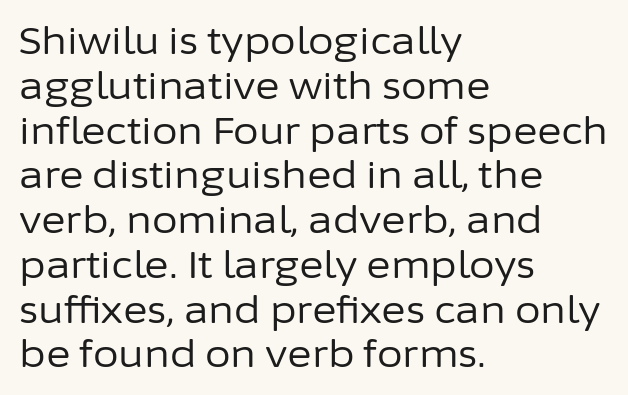
{"serif": "no", "italic": "no", "bold": "no", "weight": "regular", "width": "normal", "stroke_contrast": "low", "x_height": "medium", "monospaced": "no", "underline": "no", "align": "left", "line_spacing_ratio": 1.21, "letter_spacing": "normal", "letter_spacing_em": 0.0, "glyph_px": 37}
